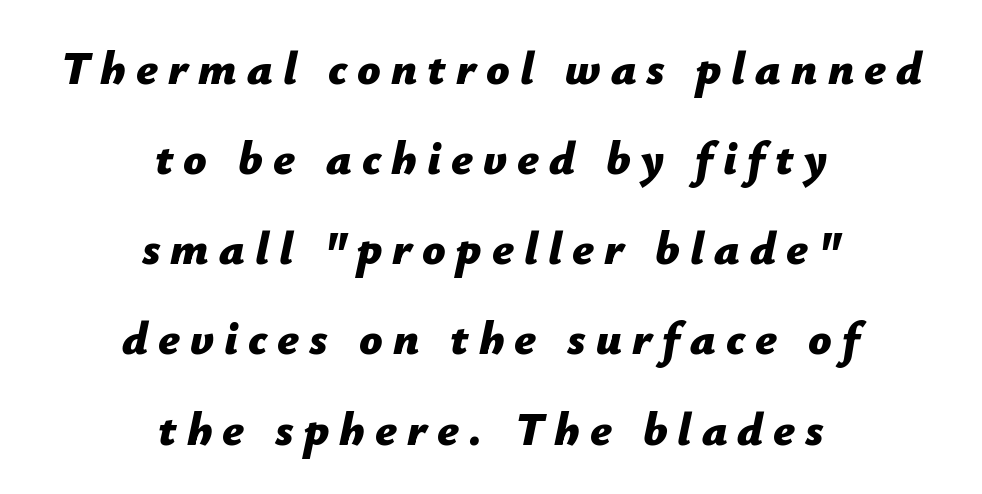
The image shows 46 px bold type, italic (leaning right); set centered, loose line spacing (1.96x), unusually wide letter spacing (+0.22 em), not underlined; low stroke contrast and a medium x-height.
